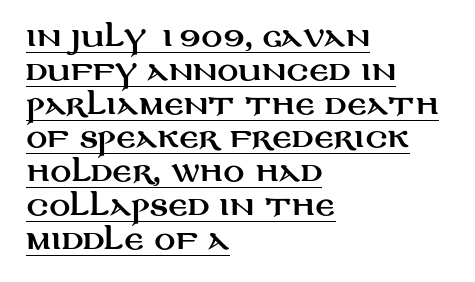
{"italic": "no", "underline": "yes", "align": "left", "line_spacing": "normal", "line_spacing_ratio": 1.3, "letter_spacing": "normal", "letter_spacing_em": 0.0, "glyph_px": 26}
